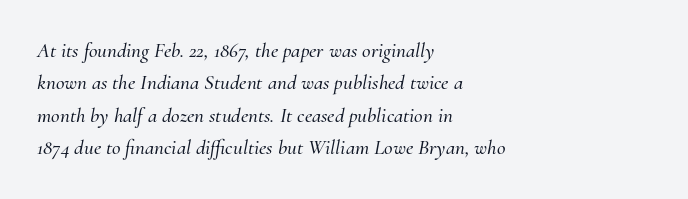
Q: Is the text italic (slanted)? A: Yes, it leans right by about 10 degrees.
Q: Is the text underlined? A: No.
Q: How is the paragraph aligned? A: Left-aligned.
Q: Is the spacing between letters normal or unusually wide? A: Normal.
Q: Is the spacing between lines tight, normal or loose? A: Normal.
